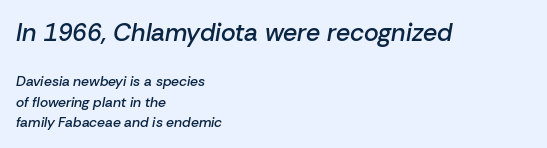
{"italic": "yes", "lean": "right", "slant_degrees": 10, "bold": "semi", "underline": "no", "align": "left", "line_spacing": "normal", "line_spacing_ratio": 1.45, "letter_spacing": "normal", "letter_spacing_em": 0.0, "larger_block": "first", "size_ratio": 1.79, "glyph_px": 25}
